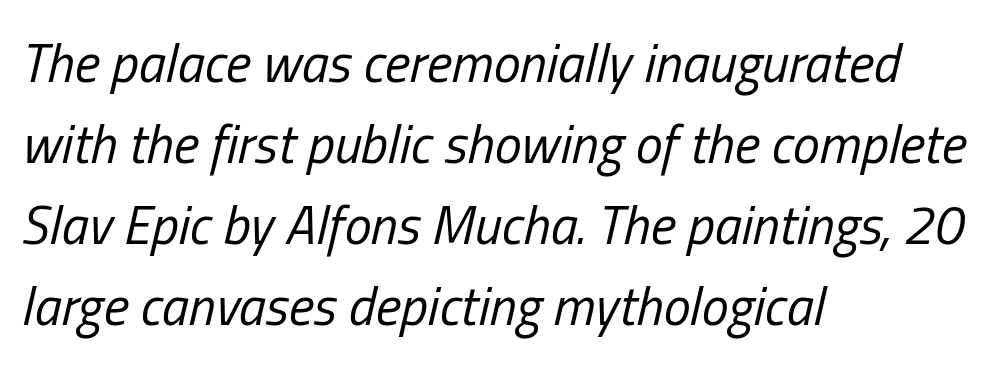
These lines are set flush left with a ragged right edge. Character widths vary here, with narrow letters taking less room than wide ones. Yep, that's italic — everything's leaning. Has an underline been added? It has not.
